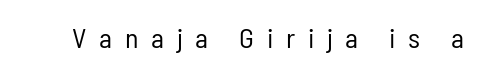
Has an underline been added? It has not. The face used here is rendered with a markedly widened letterfit. Vertical strokes here are truly vertical. Spacing verdict: proportional, widths tailored to each character. This rendering employs a face without finishing strokes, i.e., a sans-serif.
